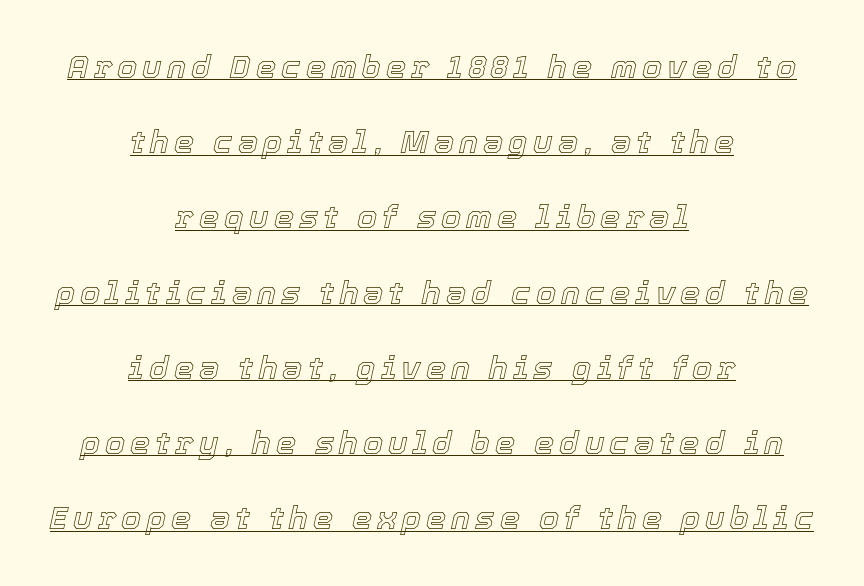
The image shows 32 px text type, italic (leaning right); set centered, loose line spacing (2.35x), underlined; a medium x-height.
